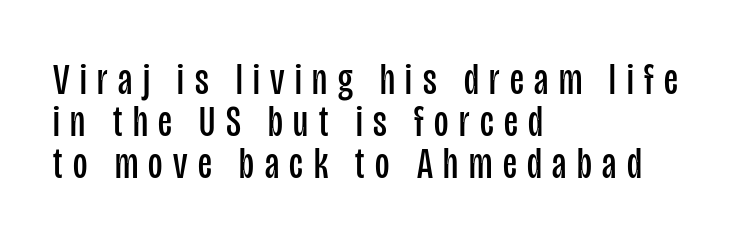
{"serif": "no", "italic": "no", "bold": "no", "weight": "regular", "width": "condensed", "stroke_contrast": "low", "x_height": "large", "monospaced": "no", "underline": "no", "align": "left", "line_spacing": "tight", "line_spacing_ratio": 0.96, "letter_spacing": "wide", "letter_spacing_em": 0.24, "glyph_px": 44}
